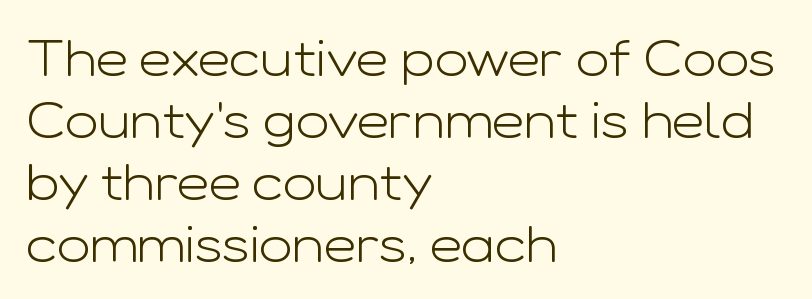
The image shows 50 px light, wide sans-serif type, upright; set left-aligned, line spacing 1.24x, normal letter spacing, not underlined; low stroke contrast and a medium x-height.
